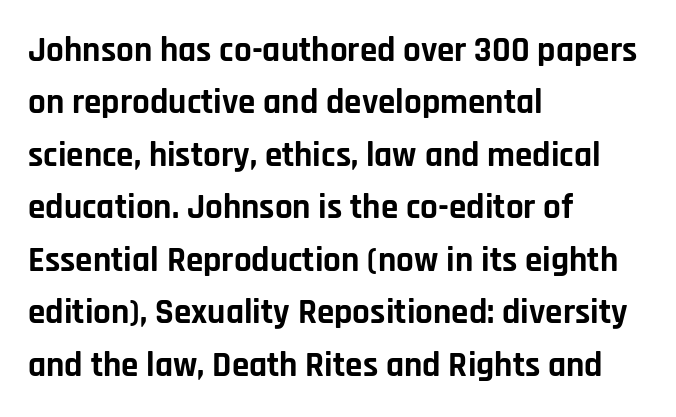
The image shows 35 px bold sans-serif type, upright; set left-aligned, normal line spacing (1.5x), normal letter spacing, not underlined; low stroke contrast and a large x-height.
